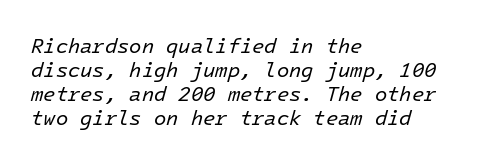
Q: Is the text bold? A: No.
Q: Is the text italic (slanted)? A: Yes, it leans right by about 16 degrees.
Q: Is the text underlined? A: No.
Q: How is the paragraph aligned? A: Left-aligned.
Q: Is the spacing between letters normal or unusually wide? A: Normal.
